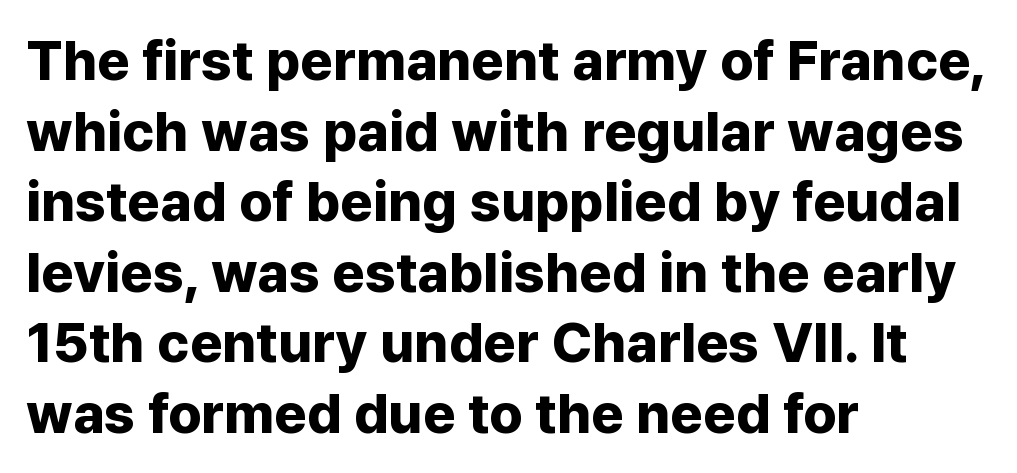
How would I describe the line gaps? Plain and ordinary. Letters rest on an invisible, unmarked baseline. Spacing between characters is what you'd get straight out of the box. Layout note: lines flush left. What kind of face is this? One without serifs — a sans.
